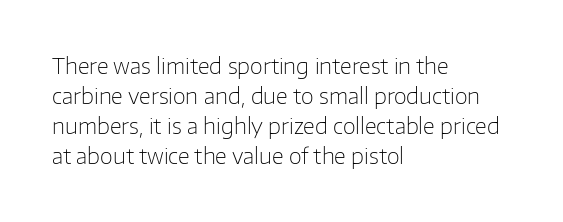
Q: Is the text bold? A: No.
Q: Is the text italic (slanted)? A: No, it is upright.
Q: Is the text underlined? A: No.
Q: How is the paragraph aligned? A: Left-aligned.
Q: Is the spacing between letters normal or unusually wide? A: Normal.
Q: Is the spacing between lines tight, normal or loose? A: Normal.
